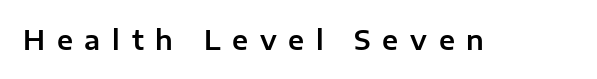
Here the glyphs are tracked loosely, breaking word shapes into spaced letters. Do the letters lean? They stand straight. Descenders are the only things crossing below the line.
